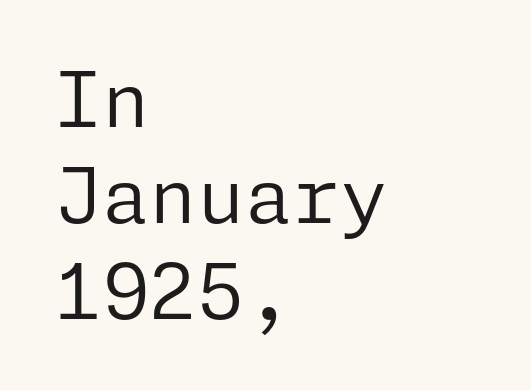
{"serif": "no", "italic": "no", "bold": "no", "weight": "regular", "width": "normal", "stroke_contrast": "low", "x_height": "medium", "underline": "no", "align": "left", "line_spacing": "normal", "line_spacing_ratio": 1.25, "letter_spacing": "normal", "letter_spacing_em": 0.0, "glyph_px": 77}
